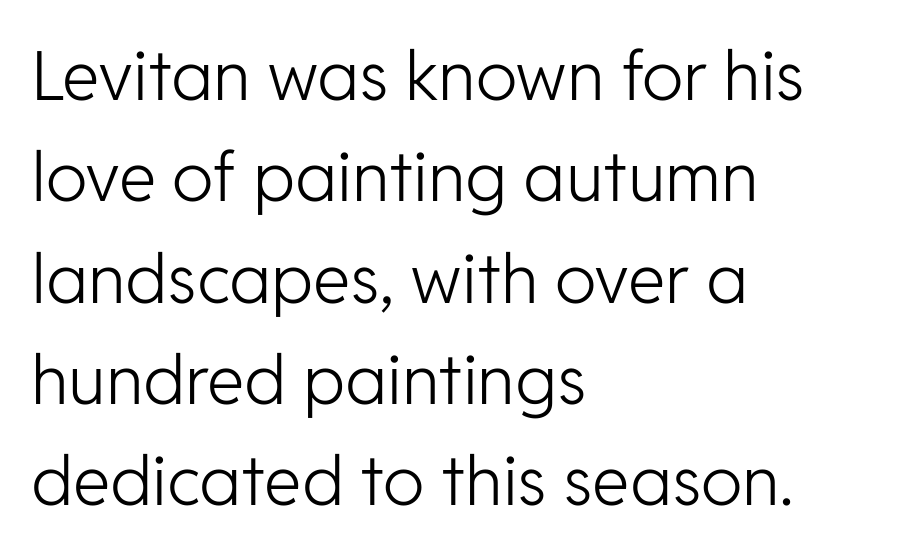
Does the leading feel generous? No, just average. Nope, not italic — everything's standing straight. A typesetter would call this zero additional tracking. The cut favours lightness, reaching ordinary text weight at its darkest.
